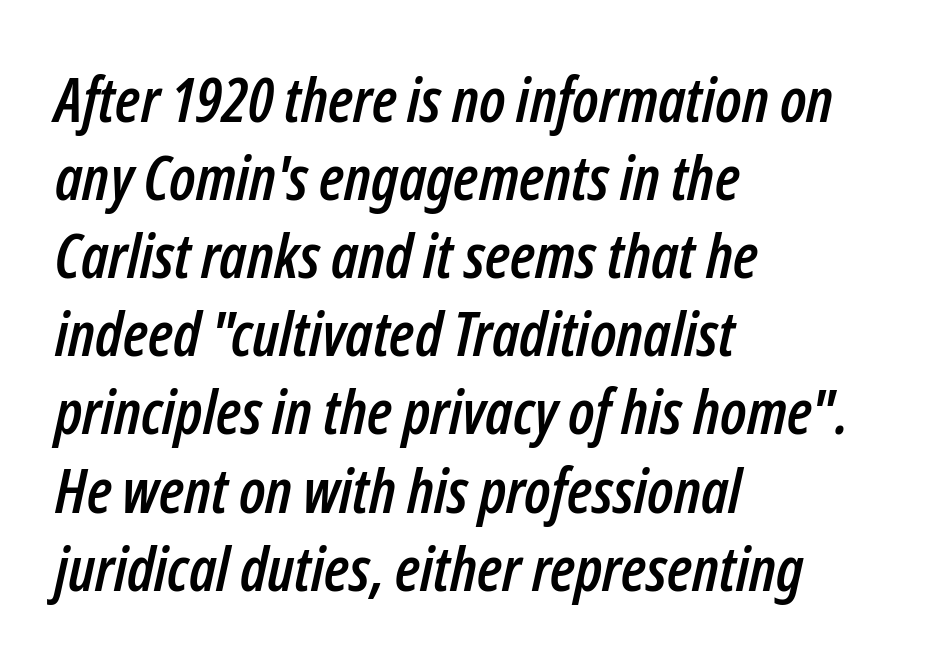
{"italic": "yes", "lean": "right", "slant_degrees": 12, "width": "condensed", "stroke_contrast": "low", "x_height": "medium", "monospaced": "no", "underline": "no", "align": "left", "line_spacing": "normal", "line_spacing_ratio": 1.26, "letter_spacing": "normal", "letter_spacing_em": 0.0, "glyph_px": 62}
